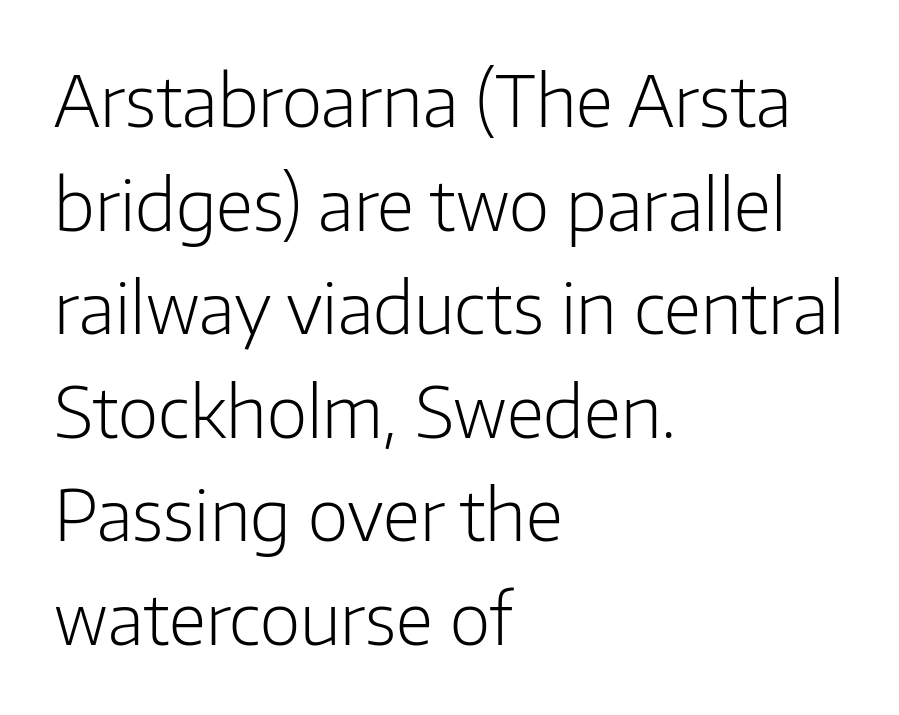
Q: Is the text bold? A: No.
Q: Is the text italic (slanted)? A: No, it is upright.
Q: Is the typeface a serif or a sans-serif typeface? A: Sans-serif.
Q: Is the text underlined? A: No.
Q: How is the paragraph aligned? A: Left-aligned.
Q: Is the spacing between letters normal or unusually wide? A: Normal.
Q: Is the spacing between lines tight, normal or loose? A: Normal.
Q: Width (condensed, normal, or wide)? A: Normal.
Q: Stroke contrast? A: Low.
Q: x-height? A: Medium.
Q: Monospaced? A: No.
